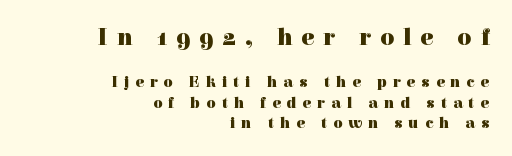
Size hierarchy here favors the leading block over the trailing one. Weight check: bold — yes, fully. Posture: straight, roman, zero tilt. No word sits above an underline. The horizontal fit of the characters is loose and conspicuously gappy.
